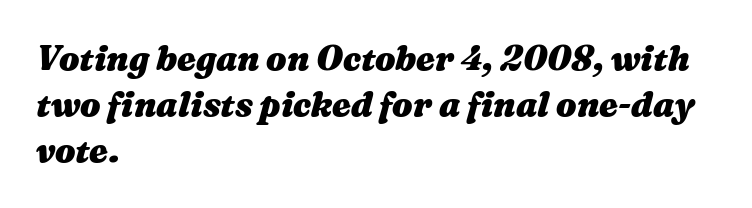
You could call the tracking neutral — neither tight nor loose. Quick note: italic. Descenders hang freely into open space. The text block is weighted toward the left margin, trailing off unevenly rightward.
